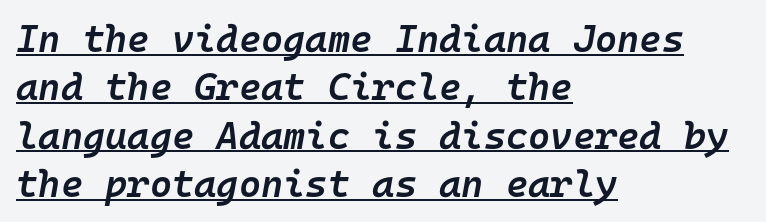
Q: Is the text bold? A: Semi-bold.
Q: Is the text italic (slanted)? A: Yes, it leans right by about 10 degrees.
Q: Is the text underlined? A: Yes.
Q: How is the paragraph aligned? A: Left-aligned.
Q: Is the spacing between letters normal or unusually wide? A: Normal.
Q: Is the spacing between lines tight, normal or loose? A: Normal.
Q: Width (condensed, normal, or wide)? A: Normal.
Q: Stroke contrast? A: Low.
Q: x-height? A: Medium.
Q: Monospaced? A: Yes.
